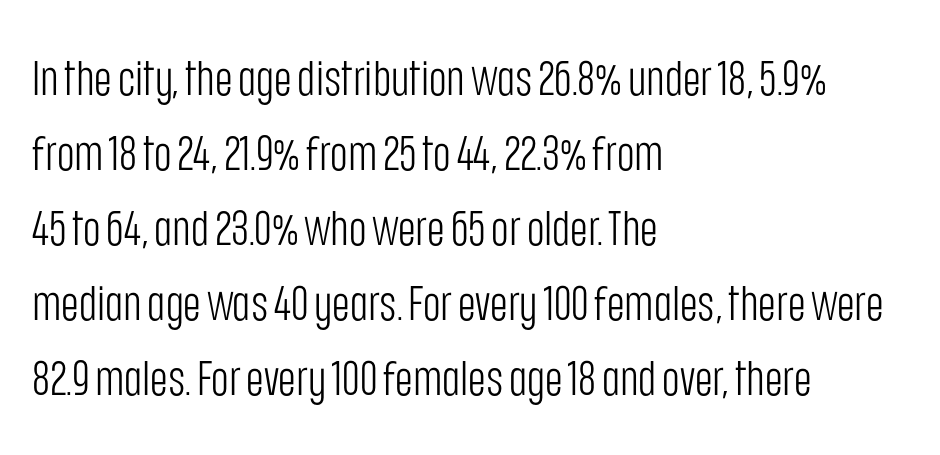
{"serif": "no", "italic": "no", "bold": "no", "weight": "light", "width": "condensed", "stroke_contrast": "low", "x_height": "large", "monospaced": "no", "underline": "no", "align": "left", "line_spacing": "normal", "line_spacing_ratio": 1.56, "letter_spacing": "normal", "letter_spacing_em": 0.0, "glyph_px": 48}
